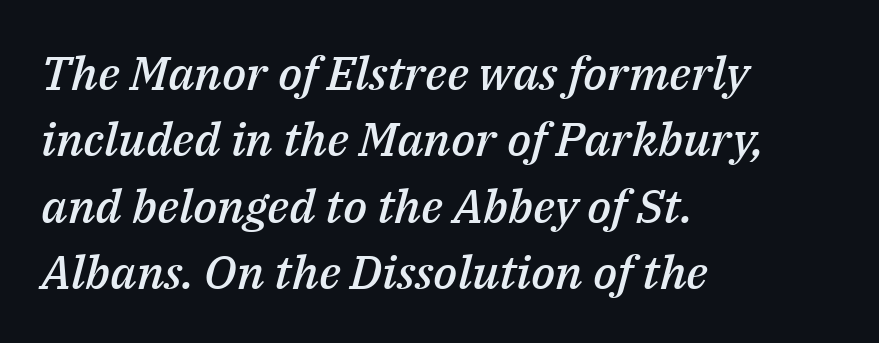
{"italic": "yes", "lean": "right", "slant_degrees": 14, "bold": "semi", "weight": "semibold", "width": "normal", "stroke_contrast": "medium", "x_height": "medium", "monospaced": "no", "underline": "no", "align": "left", "line_spacing": "normal", "line_spacing_ratio": 1.41, "letter_spacing": "normal", "letter_spacing_em": 0.0, "glyph_px": 47}
